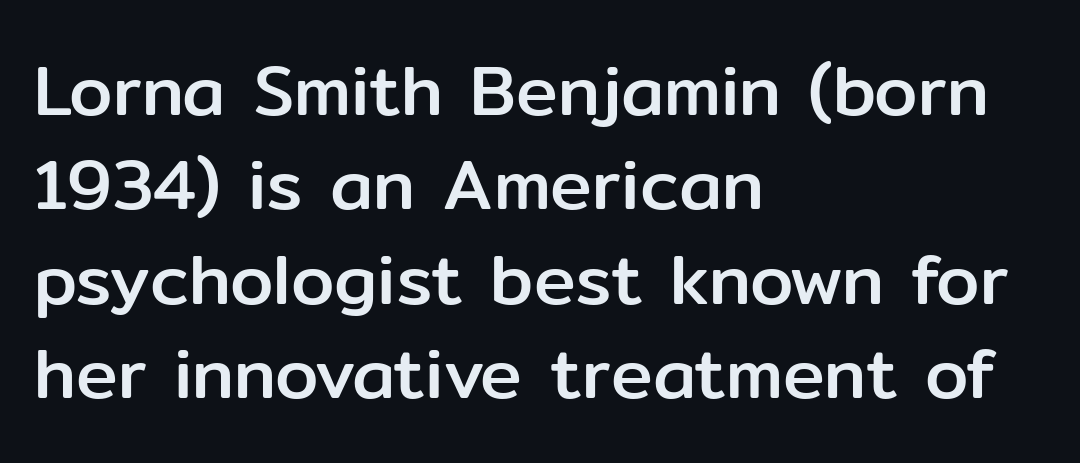
Reading down the block, your eye returns to a fixed left position each line. The rendering uses natural spacing where letterforms have individual widths. These lines sit exactly where default settings would place them. How are the letters spaced? Ordinarily, with no added tracking.
